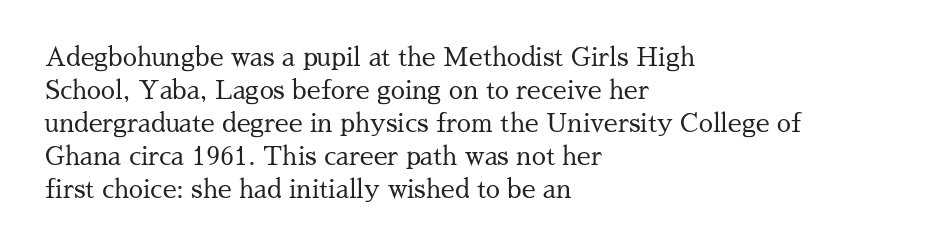
The image shows 25 px text type, upright; set left-aligned, normal line spacing (1.32x), normal letter spacing, not underlined.
